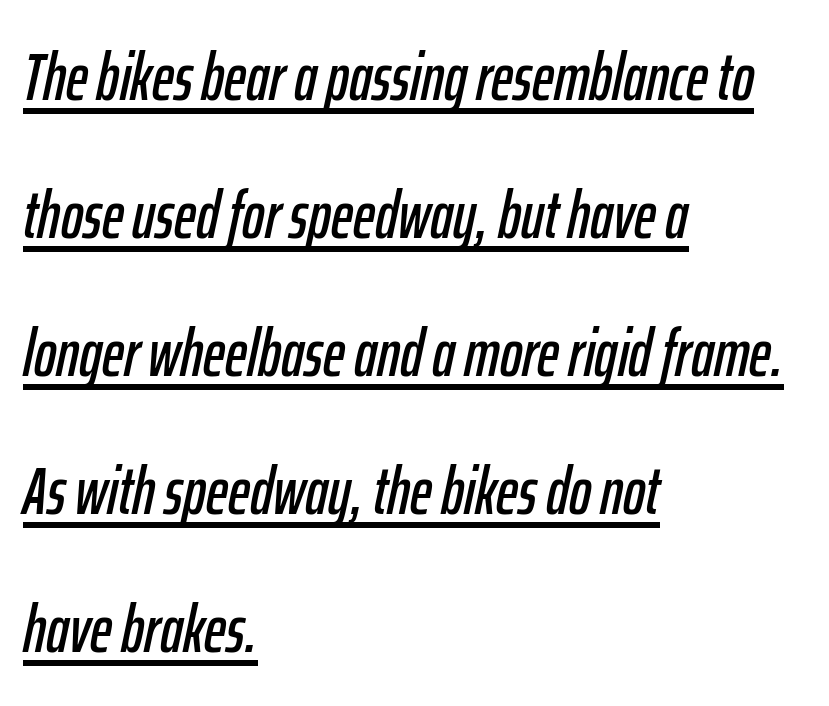
The image shows 67 px condensed type, italic (leaning right); set left-aligned, loose line spacing (2.06x), normal letter spacing, underlined; low stroke contrast and a medium x-height.
